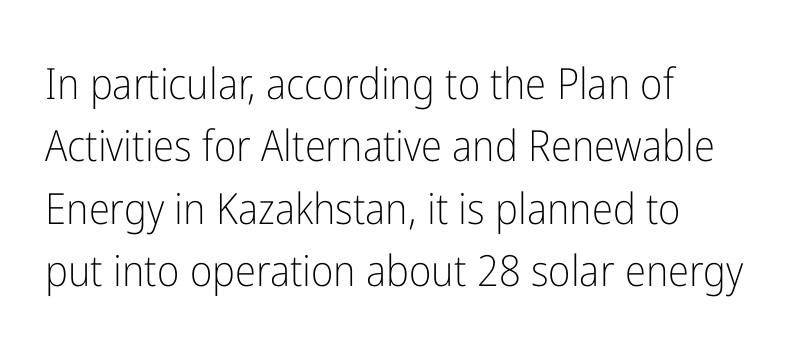
The image shows 43 px light, condensed sans-serif type, upright; set normal line spacing (1.45x), normal letter spacing, not underlined; low stroke contrast and a medium x-height.
